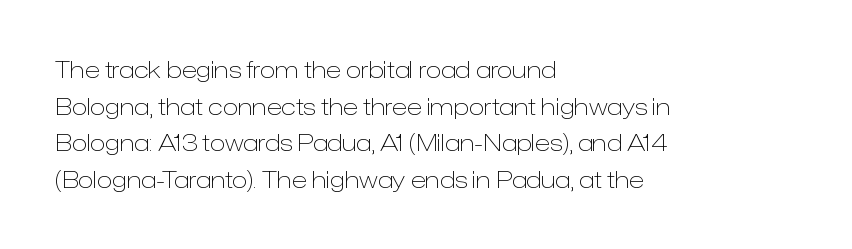
The image shows 23 px text type, upright; set left-aligned, normal line spacing (1.59x), normal letter spacing, not underlined.
